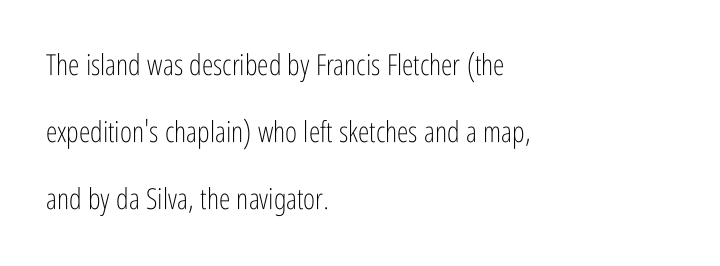
Q: Is the text bold? A: No.
Q: Is the text italic (slanted)? A: No, it is upright.
Q: Is the typeface a serif or a sans-serif typeface? A: Sans-serif.
Q: Is the text underlined? A: No.
Q: How is the paragraph aligned? A: Left-aligned.
Q: Is the spacing between letters normal or unusually wide? A: Normal.
Q: Is the spacing between lines tight, normal or loose? A: Loose.
Q: Width (condensed, normal, or wide)? A: Condensed.
Q: Stroke contrast? A: Low.
Q: x-height? A: Medium.
Q: Monospaced? A: No.
